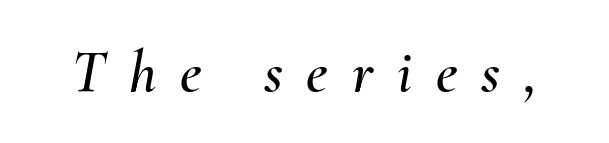
Q: Is the text italic (slanted)? A: Yes, it leans right by about 10 degrees.
Q: Is the text underlined? A: No.
Q: Is the spacing between letters normal or unusually wide? A: Unusually wide.
Q: Width (condensed, normal, or wide)? A: Normal.
Q: Stroke contrast? A: Medium.
Q: x-height? A: Small.
Q: Monospaced? A: No.
